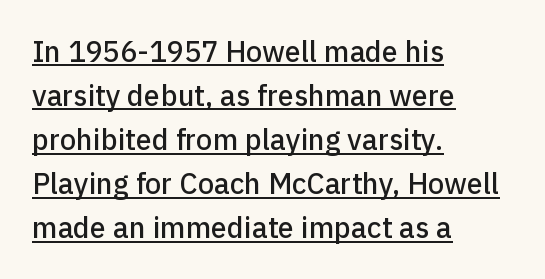
{"serif": "no", "italic": "no", "width": "normal", "stroke_contrast": "low", "x_height": "medium", "monospaced": "no", "underline": "yes", "align": "left", "line_spacing": "normal", "line_spacing_ratio": 1.52, "letter_spacing": "normal", "letter_spacing_em": 0.0, "glyph_px": 29}
